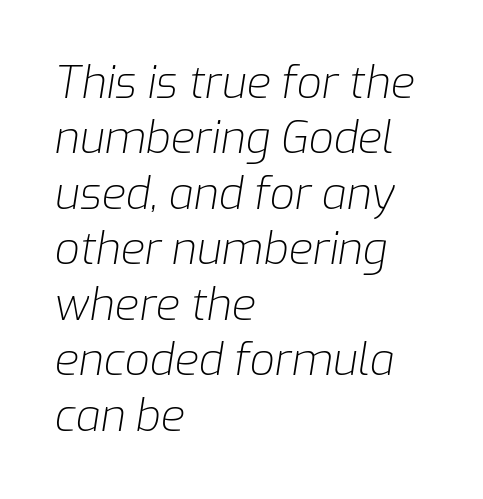
{"italic": "yes", "lean": "right", "slant_degrees": 9, "bold": "no", "weight": "light", "width": "normal", "stroke_contrast": "low", "x_height": "medium", "monospaced": "no", "underline": "no", "align": "left", "line_spacing": "normal", "line_spacing_ratio": 1.26, "letter_spacing": "normal", "letter_spacing_em": 0.0, "glyph_px": 44}
